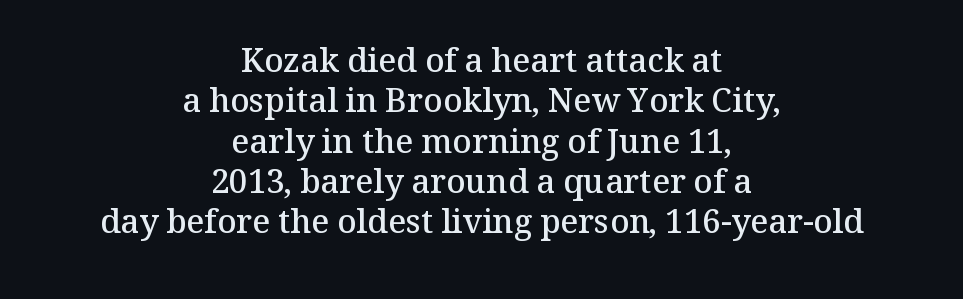
{"serif": "yes", "italic": "no", "bold": "semi", "weight": "semibold", "width": "normal", "stroke_contrast": "medium", "x_height": "medium", "monospaced": "no", "underline": "no", "align": "center", "line_spacing_ratio": 1.22, "letter_spacing": "normal", "letter_spacing_em": 0.0, "glyph_px": 33}
